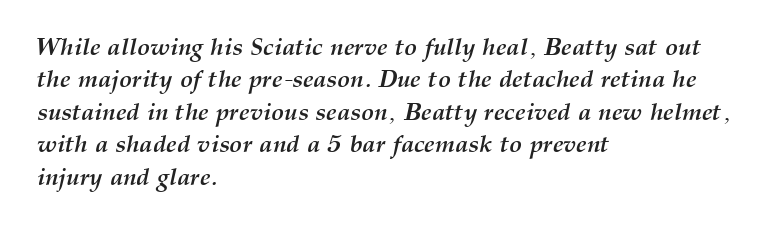
Looking at the ascenders, they clearly lean. Has an underline been added? It has not. This block has exactly the height ordinary leading produces. Which margin do the lines hug? The left one — the right edge is uneven. This is heavy type, rendered in bold. The letterforms sit shoulder to shoulder at normal distance.
